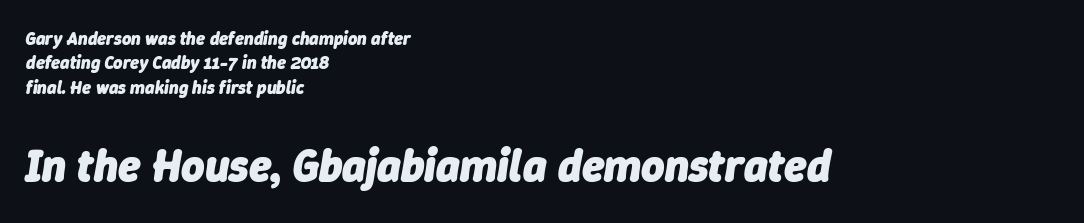
Emphasis-style slanted type is in use. The compositor pushed each line to the left boundary. The following chunk of copy outweighs the initial chunk in type size. In terms of leading, this rendering sits right in the middle. Quick note: underline off.
